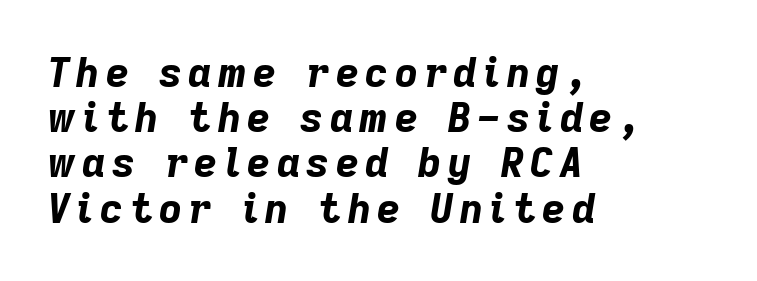
{"italic": "yes", "lean": "right", "slant_degrees": 9, "bold": "yes", "weight": "bold", "width": "normal", "stroke_contrast": "low", "x_height": "medium", "monospaced": "no", "underline": "no", "align": "left", "line_spacing": "tight", "line_spacing_ratio": 1.13, "glyph_px": 40}
